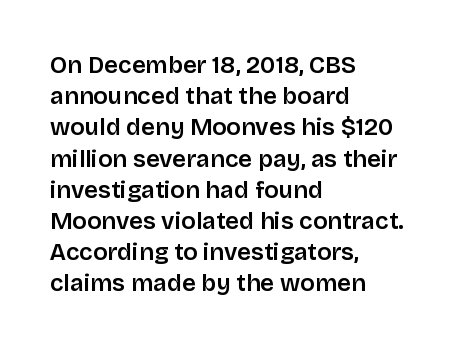
{"italic": "no", "bold": "semi", "underline": "no", "align": "left", "line_spacing": "normal", "line_spacing_ratio": 1.3, "letter_spacing": "normal", "letter_spacing_em": 0.0, "glyph_px": 24}
